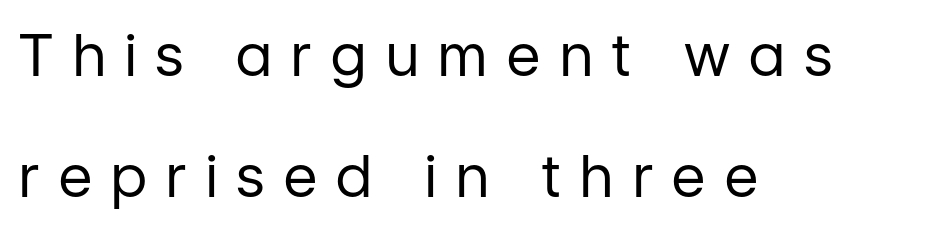
{"serif": "no", "italic": "no", "bold": "no", "weight": "regular", "width": "normal", "stroke_contrast": "low", "x_height": "medium", "monospaced": "no", "underline": "no", "align": "left", "line_spacing": "loose", "line_spacing_ratio": 2.08, "letter_spacing": "wide", "letter_spacing_em": 0.34, "glyph_px": 58}
